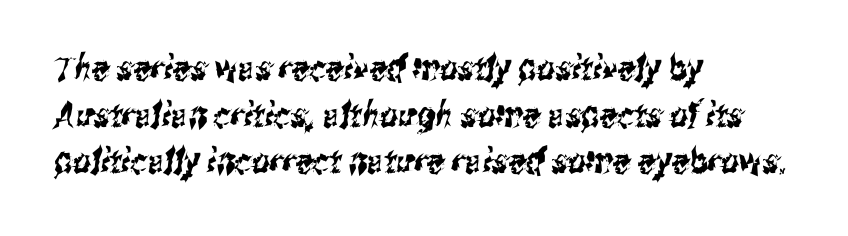
{"serif": "no", "width": "condensed", "stroke_contrast": "medium", "x_height": "medium", "monospaced": "no", "underline": "no", "align": "left", "line_spacing": "normal", "line_spacing_ratio": 1.33, "letter_spacing": "normal", "letter_spacing_em": 0.0, "glyph_px": 35}
